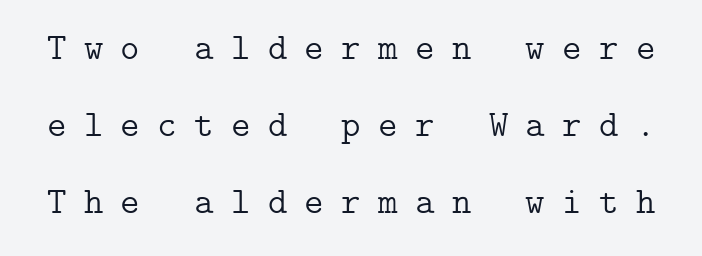
Q: Is the text bold? A: No.
Q: Is the text italic (slanted)? A: No, it is upright.
Q: Is the typeface a serif or a sans-serif typeface? A: Serif.
Q: Is the text underlined? A: No.
Q: Is the spacing between letters normal or unusually wide? A: Unusually wide.
Q: Is the spacing between lines tight, normal or loose? A: Loose.
Q: Width (condensed, normal, or wide)? A: Normal.
Q: Stroke contrast? A: Low.
Q: x-height? A: Medium.
